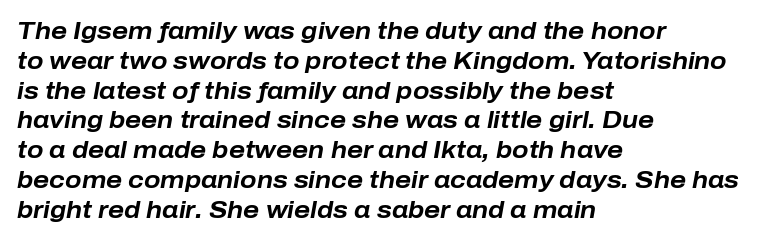
Q: Is the text bold? A: Yes.
Q: Is the text italic (slanted)? A: Yes, it leans right by about 10 degrees.
Q: Is the text underlined? A: No.
Q: How is the paragraph aligned? A: Left-aligned.
Q: Is the spacing between letters normal or unusually wide? A: Normal.
